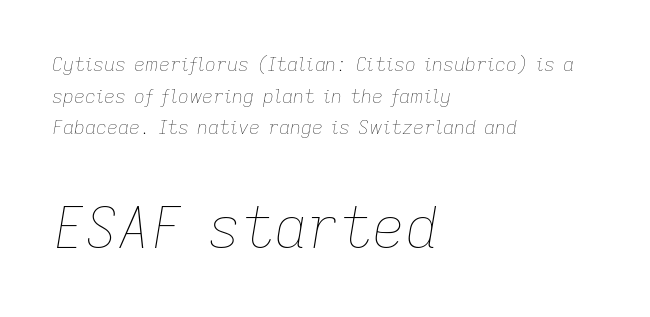
The image shows 57 px thin type, italic (leaning right); set left-aligned, normal line spacing (1.66x), normal letter spacing, not underlined; the second (bottom) block is 3.0x larger; low stroke contrast and a medium x-height.
